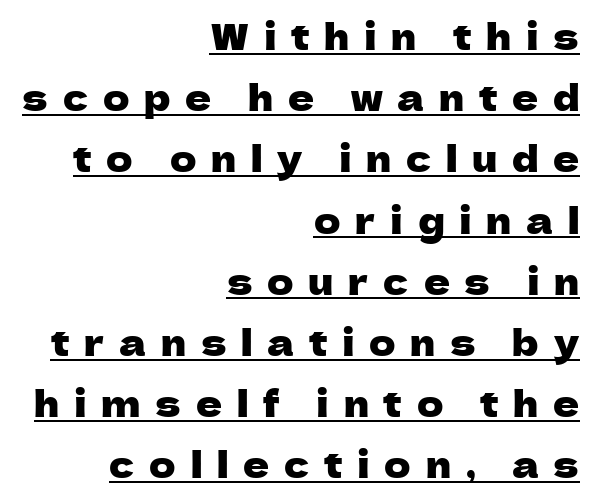
A typesetter would call this proportional, since set widths differ per character. Students, observe the line beneath the letters — that is underlining. Quick note: interline space is typical. When letters stand straight like this, we call the style roman or upright. Substantial extra tracking has been applied to these lines. The paragraph has a hard right edge and a soft left edge.
